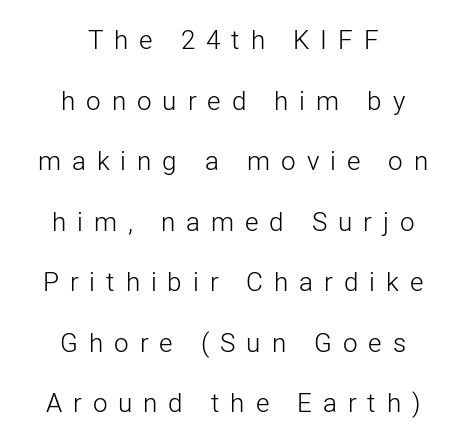
The image shows 26 px text type, upright; set centered, loose line spacing (2.33x), unusually wide letter spacing (+0.42 em), not underlined.
